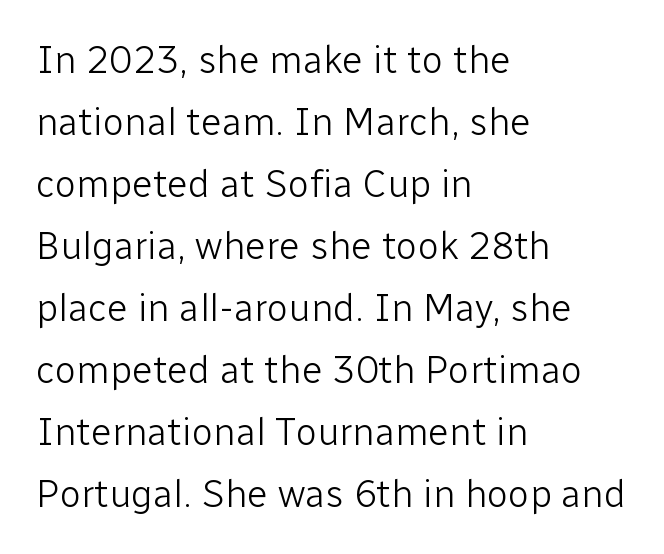
Q: Is the text bold? A: No.
Q: Is the text italic (slanted)? A: No, it is upright.
Q: Is the typeface a serif or a sans-serif typeface? A: Sans-serif.
Q: Is the text underlined? A: No.
Q: How is the paragraph aligned? A: Left-aligned.
Q: Is the spacing between letters normal or unusually wide? A: Normal.
Q: Is the spacing between lines tight, normal or loose? A: Normal.
Q: Width (condensed, normal, or wide)? A: Normal.
Q: Stroke contrast? A: Low.
Q: x-height? A: Medium.
Q: Monospaced? A: No.
